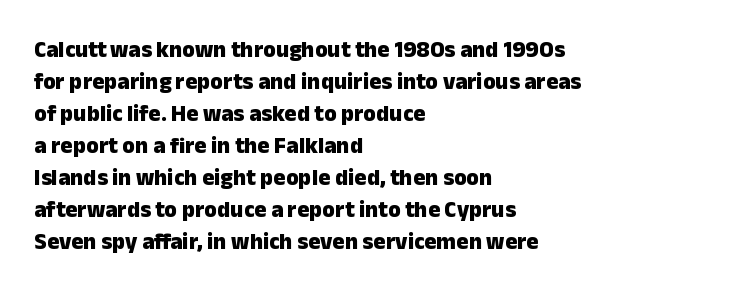
The image shows 23 px bold type, upright; set left-aligned, normal line spacing (1.39x), normal letter spacing, not underlined.
